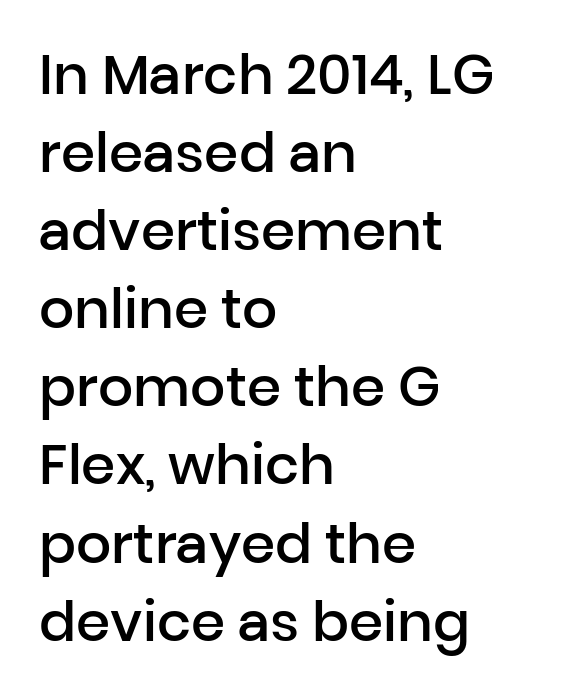
Q: Is the text bold? A: Semi-bold.
Q: Is the text italic (slanted)? A: No, it is upright.
Q: Is the typeface a serif or a sans-serif typeface? A: Sans-serif.
Q: Is the text underlined? A: No.
Q: How is the paragraph aligned? A: Left-aligned.
Q: Is the spacing between letters normal or unusually wide? A: Normal.
Q: Is the spacing between lines tight, normal or loose? A: Normal.
Q: Width (condensed, normal, or wide)? A: Normal.
Q: Stroke contrast? A: Low.
Q: x-height? A: Medium.
Q: Monospaced? A: No.
